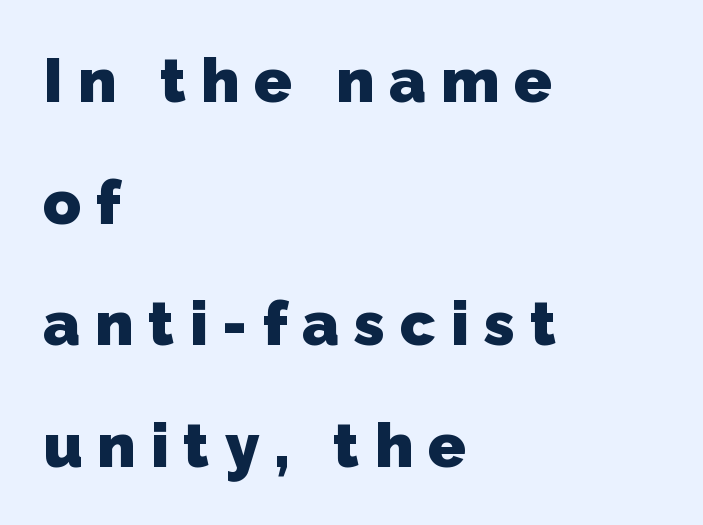
Q: Is the text bold? A: Yes.
Q: Is the typeface a serif or a sans-serif typeface? A: Sans-serif.
Q: Is the text underlined? A: No.
Q: How is the paragraph aligned? A: Left-aligned.
Q: Is the spacing between letters normal or unusually wide? A: Unusually wide.
Q: Is the spacing between lines tight, normal or loose? A: Loose.
Q: Width (condensed, normal, or wide)? A: Normal.
Q: Stroke contrast? A: Low.
Q: x-height? A: Medium.
Q: Monospaced? A: No.
